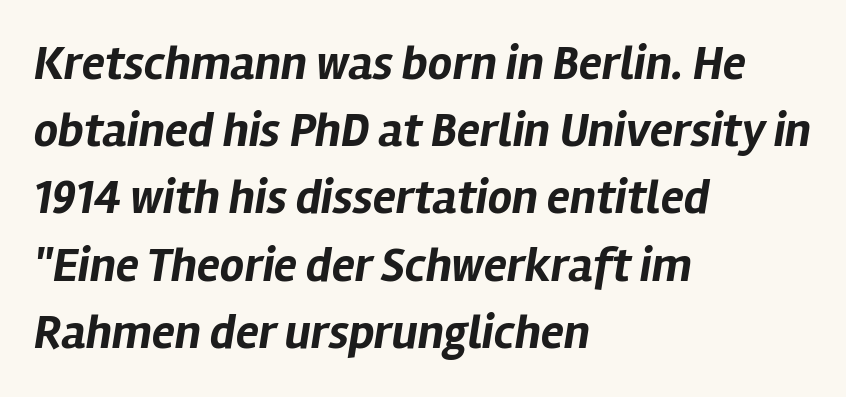
Students, observe: this is what conventionally led text looks like. Its strokes are broad and dark, the hallmark of bold type. No word sits above an underline. How are the letters spaced? Ordinarily, with no added tracking. Do the characters align in a grid? No, the font is proportional. The lines are quadded left.
